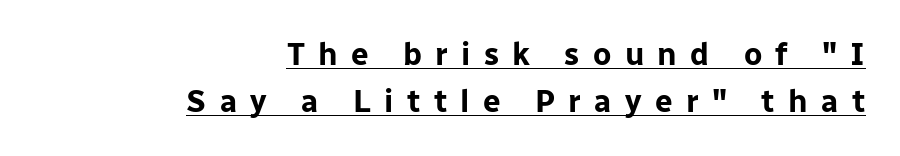
{"serif": "no", "italic": "no", "bold": "yes", "weight": "bold", "width": "normal", "stroke_contrast": "low", "x_height": "medium", "monospaced": "no", "underline": "yes", "align": "right", "line_spacing": "normal", "line_spacing_ratio": 1.53, "letter_spacing": "wide", "letter_spacing_em": 0.43, "glyph_px": 31}
